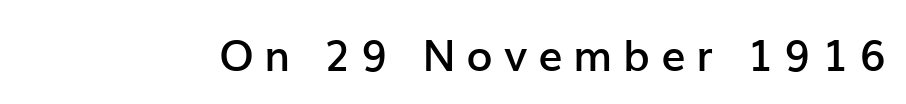
Q: Is the text bold? A: Semi-bold.
Q: Is the text italic (slanted)? A: No, it is upright.
Q: Is the typeface a serif or a sans-serif typeface? A: Sans-serif.
Q: Is the text underlined? A: No.
Q: Is the spacing between letters normal or unusually wide? A: Unusually wide.
Q: Width (condensed, normal, or wide)? A: Normal.
Q: Stroke contrast? A: Low.
Q: x-height? A: Medium.
Q: Monospaced? A: No.
